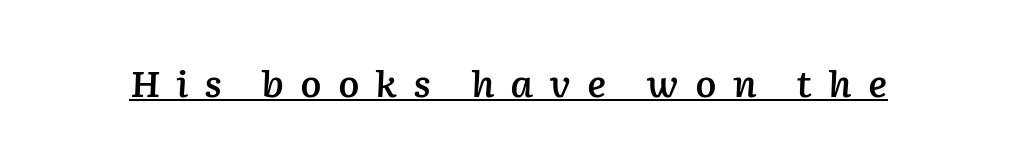
The image shows 35 px semibold type, italic (leaning right); set unusually wide letter spacing (+0.45 em), underlined; low stroke contrast and a medium x-height.
